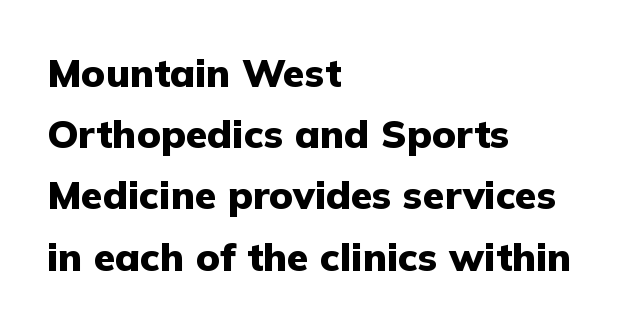
These lines were composed using upright roman letters. The compositor pushed each line to the left boundary. The typeface chosen for these lines omits serifs. Regarding leading, the lines here are spaced in the standard way. Quick note: underline off.
